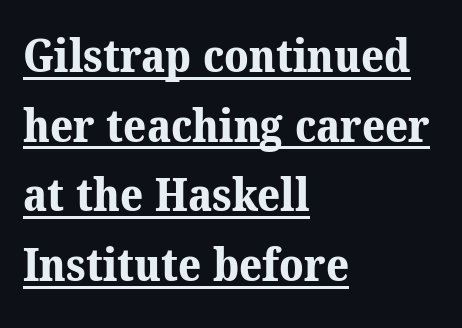
The image shows 45 px bold serif type; set left-aligned, normal line spacing (1.55x), normal letter spacing, underlined; medium stroke contrast and a medium x-height.
